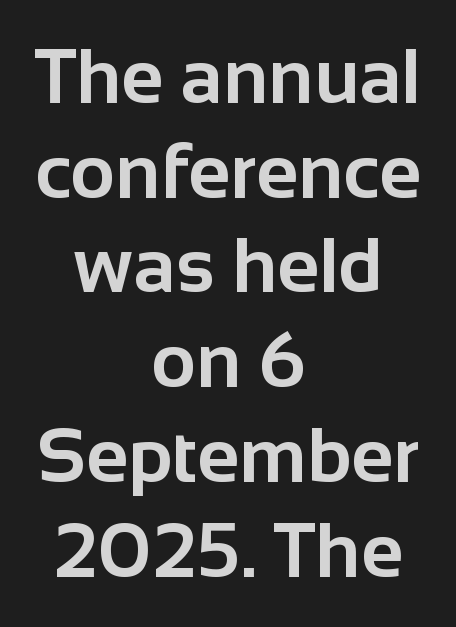
Q: Is the text bold? A: Yes.
Q: Is the text italic (slanted)? A: No, it is upright.
Q: Is the typeface a serif or a sans-serif typeface? A: Sans-serif.
Q: Is the text underlined? A: No.
Q: How is the paragraph aligned? A: Centered.
Q: Is the spacing between letters normal or unusually wide? A: Normal.
Q: Width (condensed, normal, or wide)? A: Normal.
Q: Stroke contrast? A: Low.
Q: x-height? A: Medium.
Q: Monospaced? A: No.
